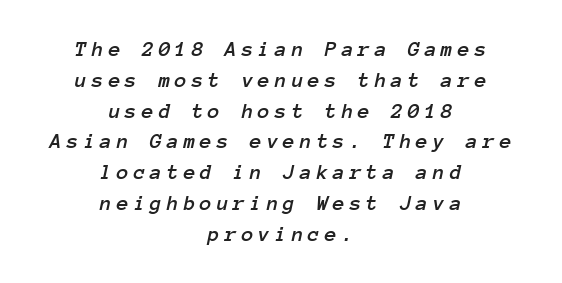
The image shows 22 px text type, italic (leaning right); set centered, normal line spacing (1.4x), unusually wide letter spacing (+0.21 em), not underlined.
